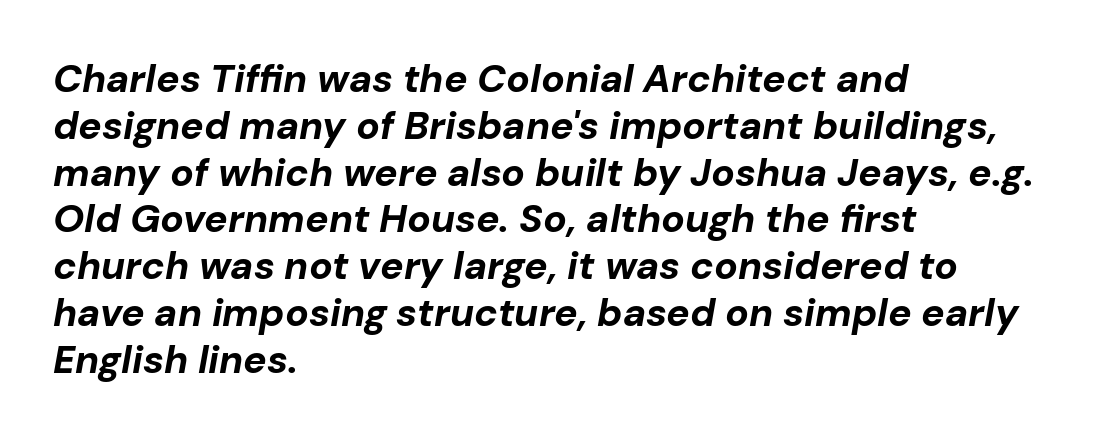
Where is the straight margin? On the left. Only glyphs here, with clear space below each row. Looking at the ascenders, they clearly lean. The strokes are fattened all the way to bold.
